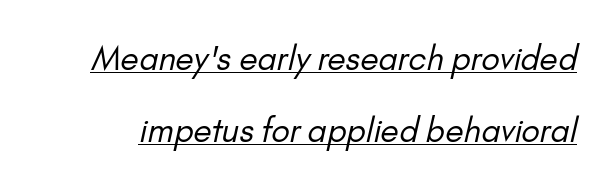
The image shows 33 px regular-weight sans-serif type; set loose line spacing (2.17x), normal letter spacing, underlined; low stroke contrast and a small x-height.
